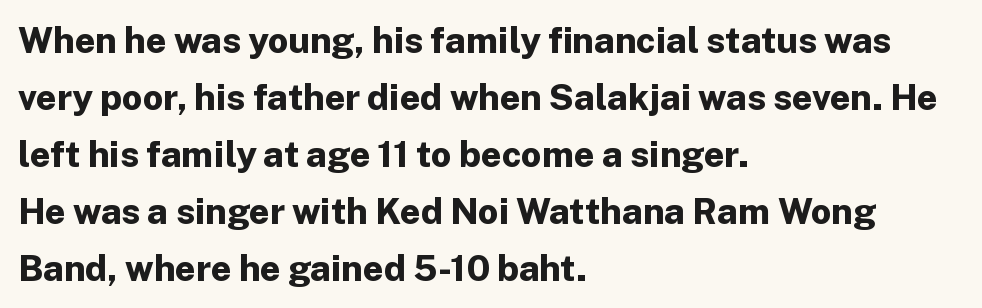
{"serif": "no", "italic": "no", "bold": "yes", "weight": "bold", "width": "normal", "stroke_contrast": "low", "x_height": "medium", "monospaced": "no", "underline": "no", "align": "left", "line_spacing": "normal", "line_spacing_ratio": 1.58, "letter_spacing": "normal", "letter_spacing_em": 0.0, "glyph_px": 36}
